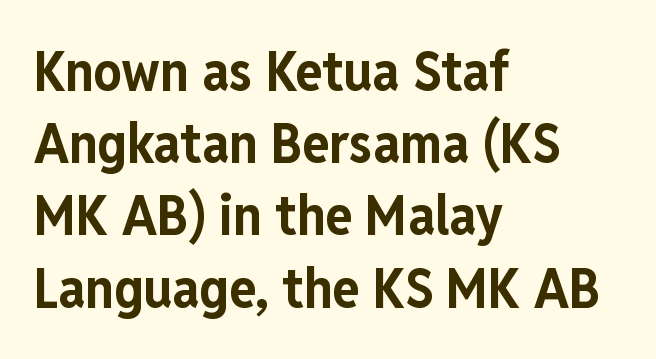
The image shows 56 px bold, condensed sans-serif type, upright; set left-aligned, normal line spacing (1.29x), normal letter spacing, not underlined; low stroke contrast and a medium x-height.
